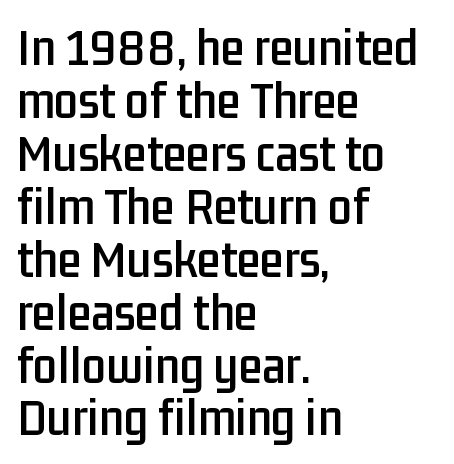
Caption: multi-line text, flush left, ragged right. The letters advance in unequal steps, a hallmark of proportional type. Descenders hang freely into open space. Classification — sans serif.
